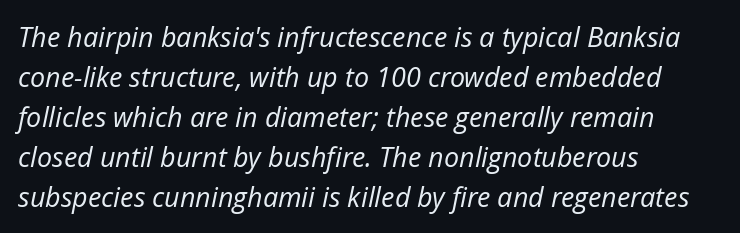
Q: Is the text bold? A: No.
Q: Is the text italic (slanted)? A: Yes, it leans right by about 12 degrees.
Q: Is the text underlined? A: No.
Q: How is the paragraph aligned? A: Left-aligned.
Q: Is the spacing between letters normal or unusually wide? A: Normal.
Q: Is the spacing between lines tight, normal or loose? A: Normal.
